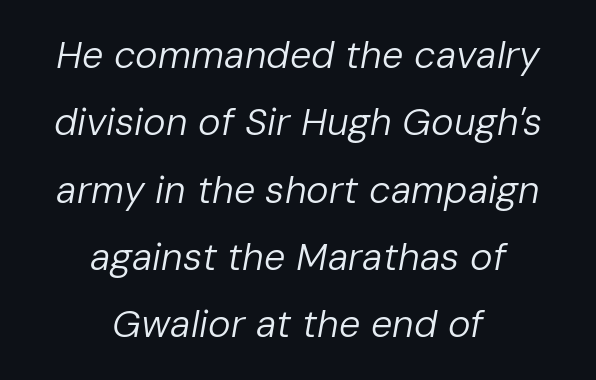
Q: Is the text bold? A: No.
Q: Is the text italic (slanted)? A: Yes, it leans right by about 10 degrees.
Q: Is the text underlined? A: No.
Q: How is the paragraph aligned? A: Centered.
Q: Is the spacing between letters normal or unusually wide? A: Normal.
Q: Width (condensed, normal, or wide)? A: Normal.
Q: Stroke contrast? A: Low.
Q: x-height? A: Medium.
Q: Monospaced? A: No.
